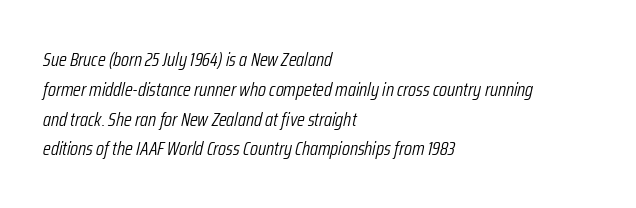
The glyphs look as if they've been sheared to an angle. Type without underlining. These lines keep a tight, regular rhythm from letter to letter. The rendering anchors every line to the left-hand side. Stems and bowls with no extra thickness — not bold. The leading is moderate, giving the passage an even texture.
